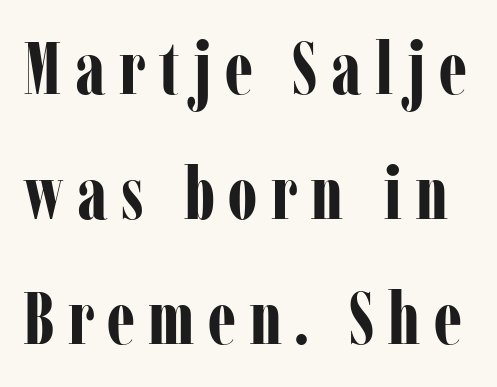
{"serif": "yes", "italic": "no", "bold": "yes", "weight": "bold", "width": "condensed", "stroke_contrast": "low", "x_height": "medium", "monospaced": "no", "underline": "no", "line_spacing": "normal", "line_spacing_ratio": 1.69, "glyph_px": 74}
